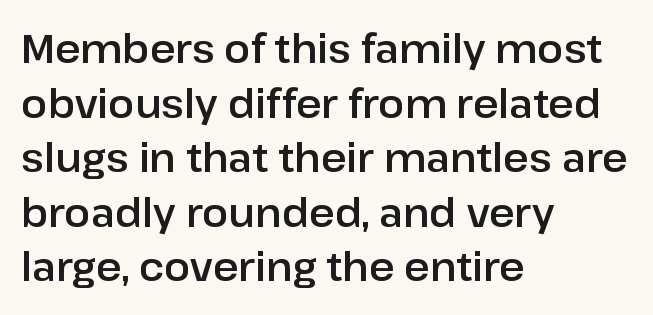
Q: Is the text italic (slanted)? A: No, it is upright.
Q: Is the typeface a serif or a sans-serif typeface? A: Sans-serif.
Q: Is the text underlined? A: No.
Q: How is the paragraph aligned? A: Left-aligned.
Q: Is the spacing between letters normal or unusually wide? A: Normal.
Q: Is the spacing between lines tight, normal or loose? A: Normal.
Q: Width (condensed, normal, or wide)? A: Normal.
Q: Stroke contrast? A: Low.
Q: x-height? A: Medium.
Q: Monospaced? A: No.
